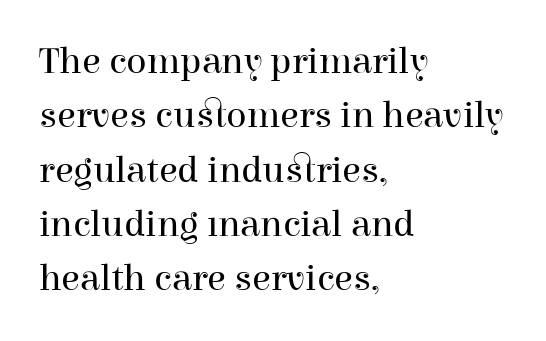
{"serif": "yes", "italic": "no", "bold": "no", "weight": "regular", "width": "normal", "stroke_contrast": "high", "x_height": "medium", "monospaced": "no", "underline": "no", "align": "left", "line_spacing": "normal", "line_spacing_ratio": 1.43, "letter_spacing": "normal", "letter_spacing_em": 0.0, "glyph_px": 38}
